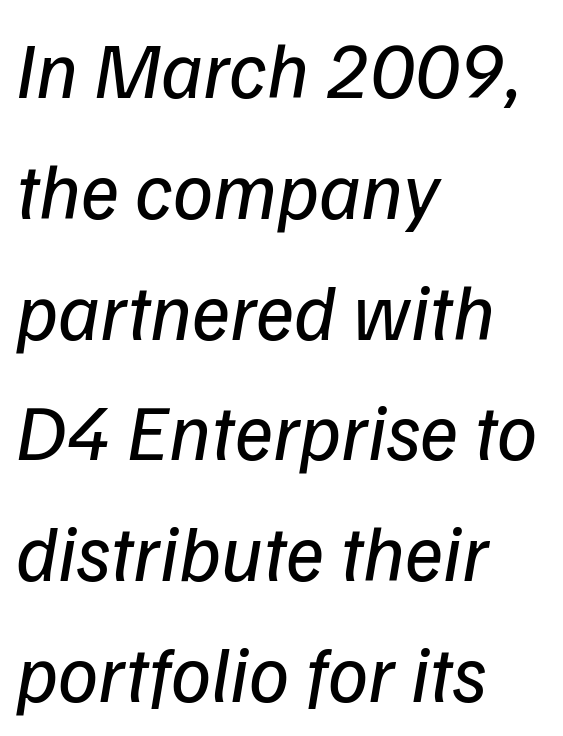
{"serif": "no", "bold": "no", "weight": "regular", "width": "normal", "stroke_contrast": "low", "x_height": "medium", "monospaced": "no", "underline": "no", "align": "left", "line_spacing": "normal", "line_spacing_ratio": 1.51, "letter_spacing": "normal", "letter_spacing_em": 0.0, "glyph_px": 80}
